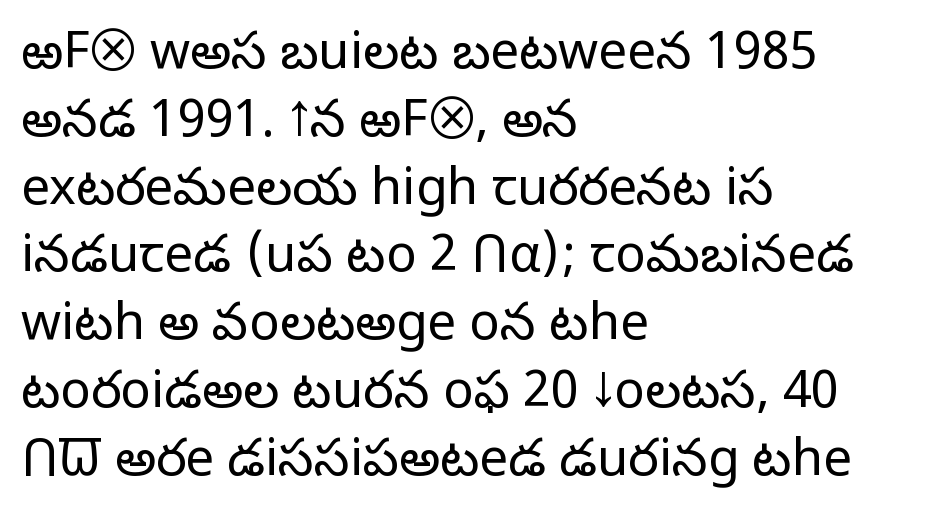
The lines in this sample share a left origin and differ only in where they stop. Tall strokes in this sample are plumb rather than angled. Letters rest on an invisible, unmarked baseline. Note the varied advance widths — an 'i' is clearly narrower than an 'm'.
